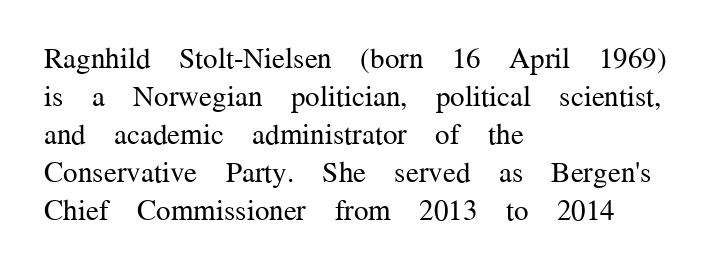
{"serif": "yes", "italic": "no", "bold": "no", "weight": "regular", "width": "normal", "stroke_contrast": "medium", "x_height": "medium", "monospaced": "no", "underline": "no", "align": "left", "line_spacing": "normal", "line_spacing_ratio": 1.31, "letter_spacing": "normal", "letter_spacing_em": 0.0, "glyph_px": 29}
